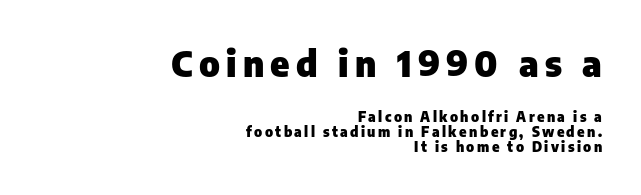
Q: Is the text bold? A: Yes.
Q: Is the text italic (slanted)? A: No, it is upright.
Q: Is the typeface a serif or a sans-serif typeface? A: Sans-serif.
Q: Is the text underlined? A: No.
Q: How is the paragraph aligned? A: Right-aligned.
Q: Is the spacing between lines tight, normal or loose? A: Tight.
Q: Which block of text is set in a larger size, the first (top) or the second (bottom)? A: The first (top) one.
Q: Width (condensed, normal, or wide)? A: Normal.
Q: Stroke contrast? A: Low.
Q: x-height? A: Medium.
Q: Monospaced? A: No.
